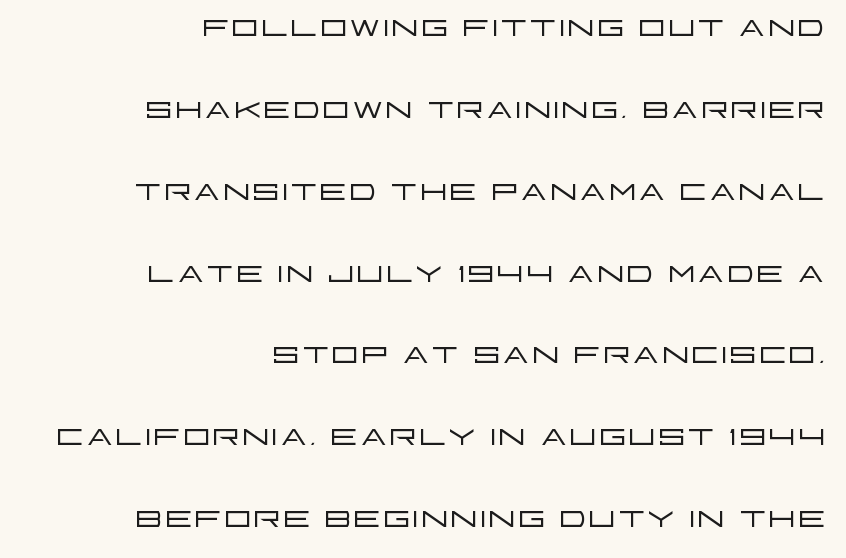
{"serif": "no", "italic": "no", "bold": "no", "weight": "light", "width": "wide", "stroke_contrast": "low", "x_height": "large", "monospaced": "no", "underline": "no", "align": "right", "line_spacing_ratio": 1.86, "letter_spacing": "normal", "letter_spacing_em": 0.0, "glyph_px": 44}
